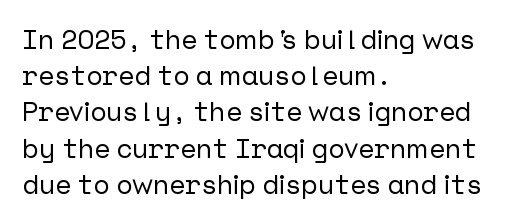
The image shows 27 px text type, upright; set left-aligned, normal line spacing (1.34x), normal letter spacing, not underlined.
